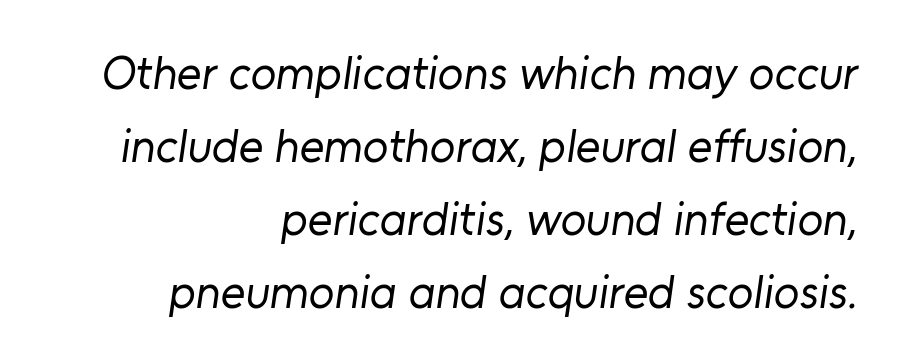
{"serif": "no", "bold": "no", "weight": "regular", "width": "normal", "stroke_contrast": "low", "x_height": "medium", "monospaced": "no", "underline": "no", "align": "right", "line_spacing": "normal", "line_spacing_ratio": 1.55, "letter_spacing": "normal", "letter_spacing_em": 0.0, "glyph_px": 47}
